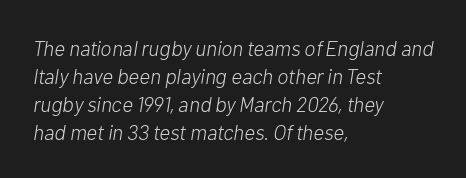
{"italic": "yes", "lean": "right", "slant_degrees": 10, "bold": "no", "underline": "no", "align": "left", "line_spacing": "normal", "line_spacing_ratio": 1.33, "letter_spacing": "normal", "letter_spacing_em": 0.0, "glyph_px": 21}
